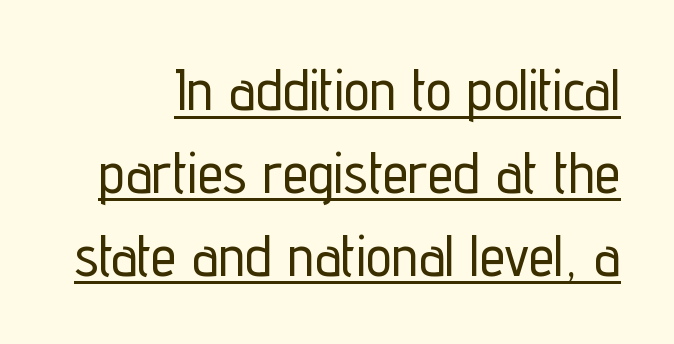
Q: Is the text italic (slanted)? A: No, it is upright.
Q: Is the typeface a serif or a sans-serif typeface? A: Sans-serif.
Q: Is the text underlined? A: Yes.
Q: Is the spacing between letters normal or unusually wide? A: Normal.
Q: Is the spacing between lines tight, normal or loose? A: Normal.
Q: Width (condensed, normal, or wide)? A: Condensed.
Q: Stroke contrast? A: Low.
Q: x-height? A: Medium.
Q: Monospaced? A: No.
